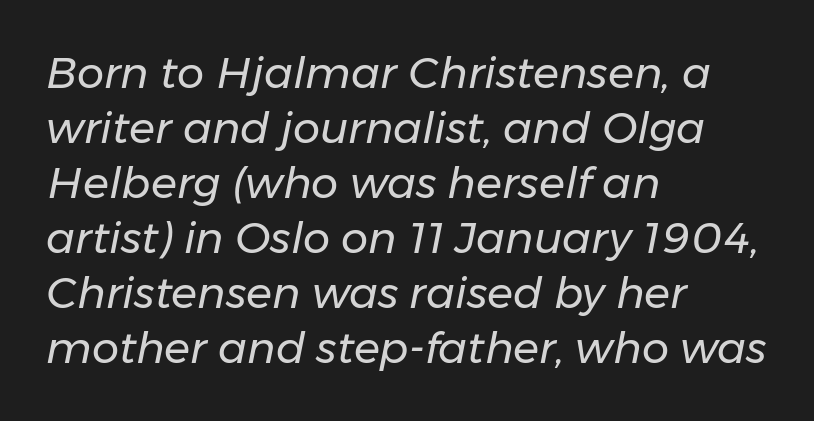
These lines are rendered in a variable-pitch font. Honestly, the row spacing looks completely unremarkable. The setting favours the left margin, as ordinary paragraphs usually do. No heavy texture on the line: the type isn't bold. Honestly, there is no underline to notice here at all. How are the letters spaced? Ordinarily, with no added tracking.
